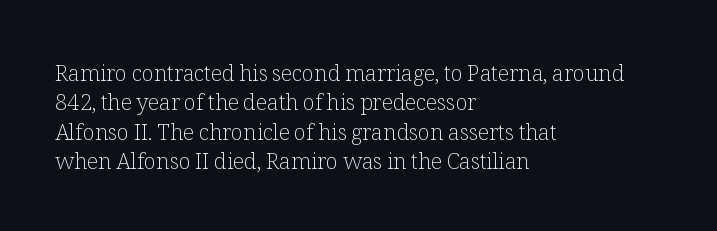
{"italic": "no", "bold": "no", "underline": "no", "align": "left", "line_spacing": "normal", "line_spacing_ratio": 1.33, "letter_spacing": "normal", "letter_spacing_em": 0.0, "glyph_px": 22}
